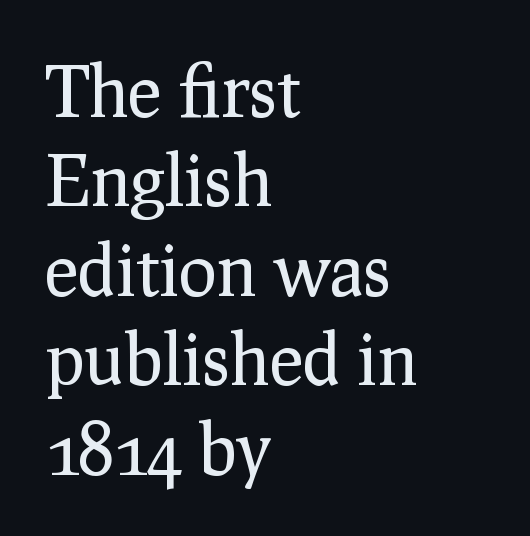
{"serif": "yes", "italic": "no", "bold": "no", "weight": "regular", "width": "normal", "stroke_contrast": "low", "x_height": "medium", "monospaced": "no", "underline": "no", "align": "left", "line_spacing": "normal", "line_spacing_ratio": 1.26, "letter_spacing": "normal", "letter_spacing_em": 0.0, "glyph_px": 71}
